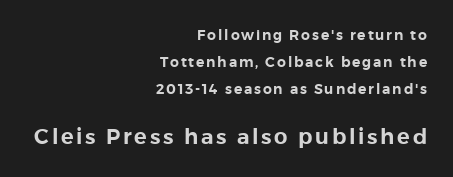
If you measured baseline to baseline, you'd find a long distance. The paragraph has a hard right edge and a soft left edge. This layout puts the modest block above and the oversized block below. The specimen reads as upright at a glance.
